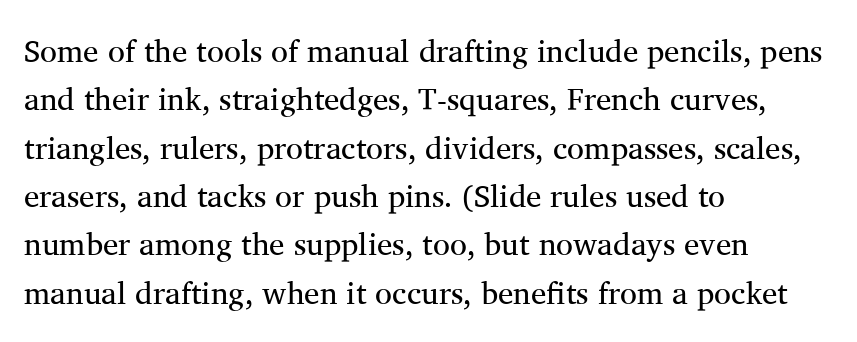
Note the varied advance widths — an 'i' is clearly narrower than an 'm'. The setting favours the left margin, as ordinary paragraphs usually do. The font sits on the lighter half of the weight spectrum, regular included. Ascenders rise straight up at ninety degrees. Examine the stroke ends and you'll spot serifs.
